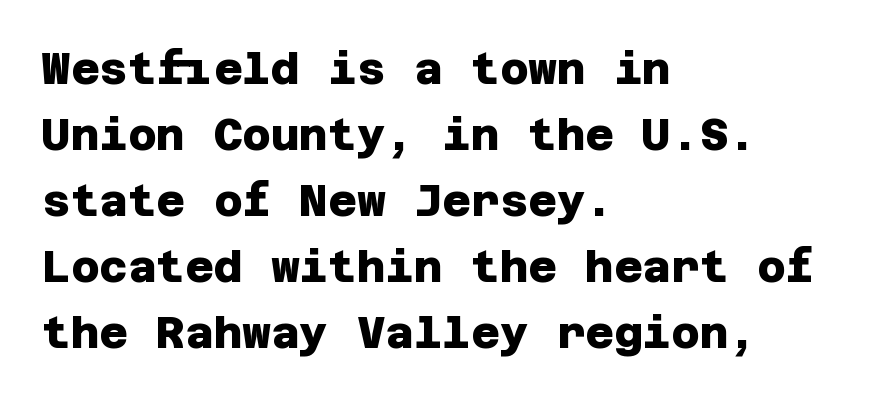
{"serif": "no", "bold": "yes", "weight": "heavy", "width": "normal", "stroke_contrast": "low", "x_height": "large", "underline": "no", "align": "left", "line_spacing": "normal", "line_spacing_ratio": 1.5, "letter_spacing": "normal", "letter_spacing_em": 0.0, "glyph_px": 44}
